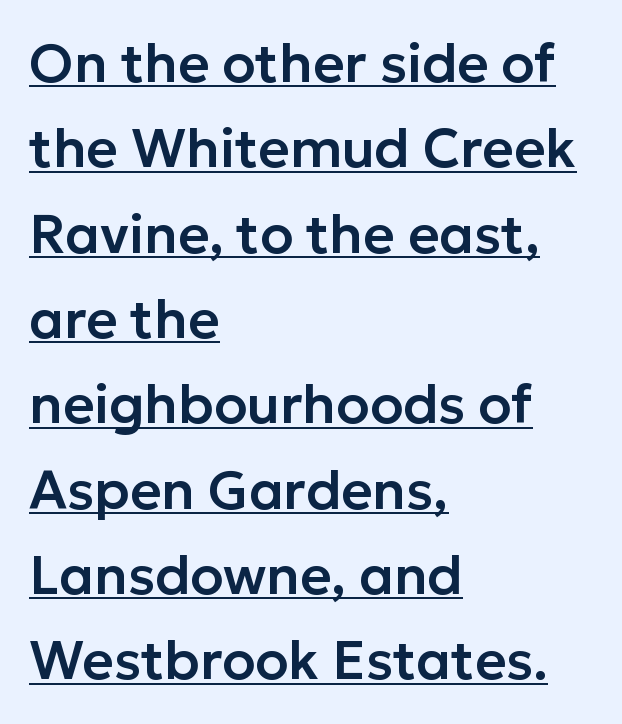
Q: Is the text italic (slanted)? A: No, it is upright.
Q: Is the typeface a serif or a sans-serif typeface? A: Sans-serif.
Q: Is the text underlined? A: Yes.
Q: How is the paragraph aligned? A: Left-aligned.
Q: Is the spacing between letters normal or unusually wide? A: Normal.
Q: Is the spacing between lines tight, normal or loose? A: Normal.
Q: Width (condensed, normal, or wide)? A: Normal.
Q: Stroke contrast? A: Low.
Q: x-height? A: Medium.
Q: Monospaced? A: No.
